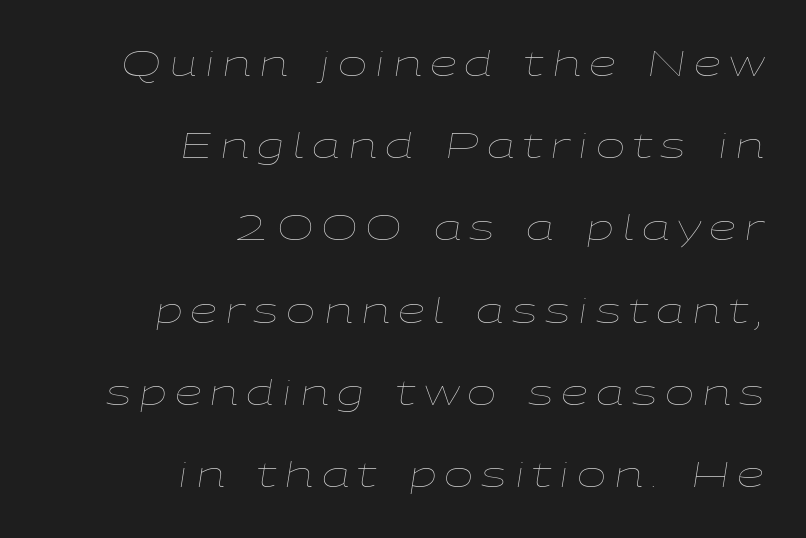
{"italic": "yes", "lean": "right", "slant_degrees": 9, "bold": "no", "weight": "thin", "width": "wide", "stroke_contrast": "low", "x_height": "medium", "monospaced": "no", "underline": "no", "align": "right", "line_spacing": "loose", "line_spacing_ratio": 2.35, "letter_spacing": "wide", "letter_spacing_em": 0.23, "glyph_px": 35}
